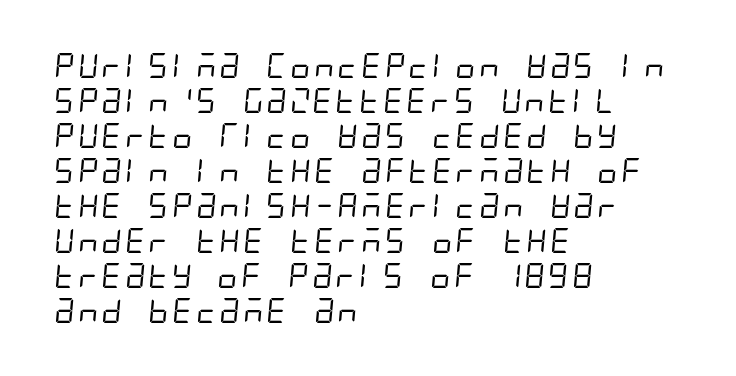
Clear beneath every line of the passage. The font is comparable to plain body text, perhaps lighter. If you drew a ruler down the left edge, every line would touch it. In terms of leading, this rendering sits right in the middle. Students, note that the glyphs here touch the page at normal intervals.
